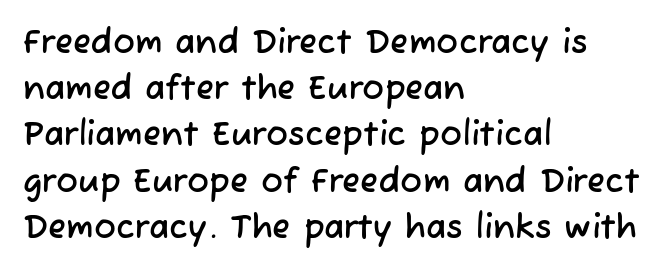
If you measured baseline to baseline, you'd find a middling distance. What kind of face is this? One without serifs — a sans. Has an underline been added? It has not. Reading down the block, your eye returns to a fixed left position each line. Each letter keeps its own natural width here, so spacing adapts to shape. Observe the ordinary spacing: letters are neighbours, not strangers.
